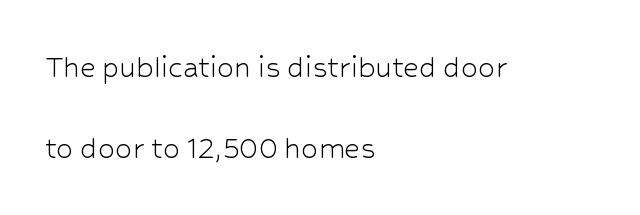
{"serif": "no", "italic": "no", "bold": "no", "weight": "light", "width": "normal", "stroke_contrast": "low", "x_height": "medium", "monospaced": "no", "underline": "no", "align": "left", "line_spacing": "loose", "line_spacing_ratio": 2.38, "letter_spacing": "normal", "letter_spacing_em": 0.0, "glyph_px": 34}
